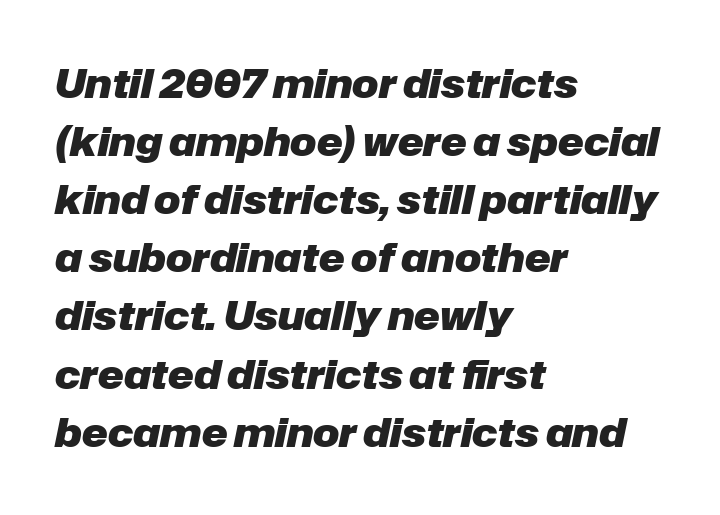
Line beginnings align vertically; line endings do not. The rendering uses a bold face; every stroke is thick and dark. Beneath every word, the page is bare. Interline gaps are of average width in this sample.
